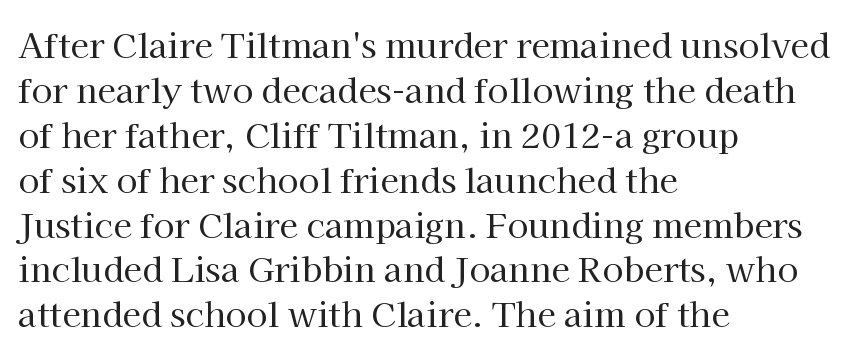
The image shows 34 px regular-weight serif type, upright; set left-aligned, normal line spacing (1.32x), normal letter spacing, not underlined; high stroke contrast and a medium x-height.
